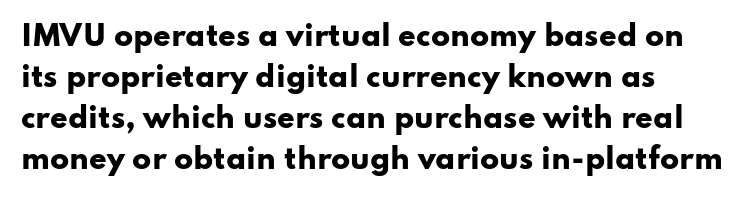
The image shows 28 px heavy, wide sans-serif type, upright; set normal line spacing (1.46x), normal letter spacing, not underlined; low stroke contrast and a small x-height.
